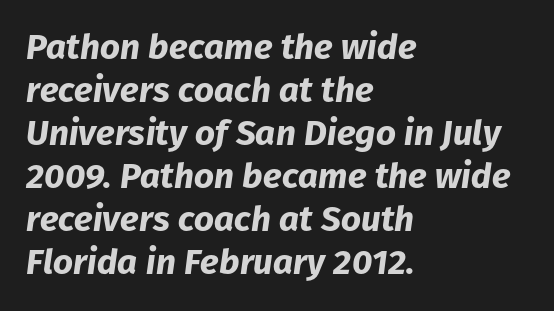
The image shows 35 px bold type, italic (leaning right); set left-aligned, line spacing 1.23x, normal letter spacing, not underlined; low stroke contrast and a medium x-height.
